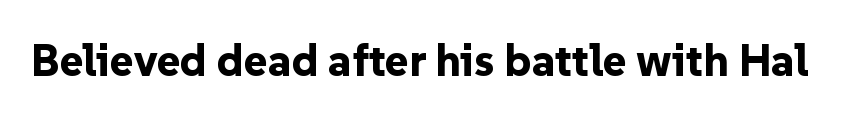
Students, note that the glyphs here touch the page at normal intervals. Varying glyph widths throughout — classic text-font behaviour. Typographically, this falls in the sans-serif category. Thick stems and heavy bowls — unmistakably bold. The letters stand straight up with perfectly vertical stems. The zone under the glyphs is completely vacant.
